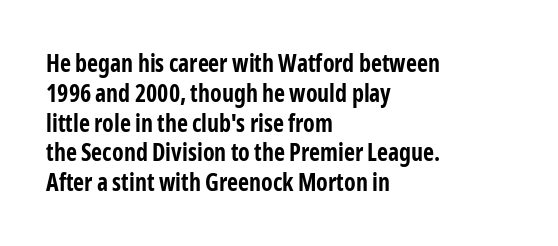
The image shows 24 px bold type, upright; set left-aligned, line spacing 1.24x, normal letter spacing, not underlined.
